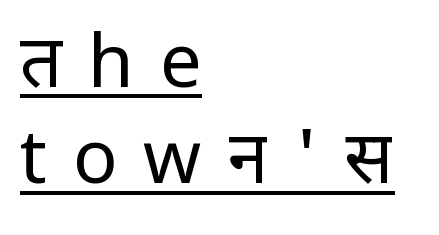
{"serif": "no", "italic": "no", "bold": "no", "weight": "regular", "width": "normal", "stroke_contrast": "low", "x_height": "medium", "monospaced": "no", "underline": "yes", "align": "left", "line_spacing": "normal", "line_spacing_ratio": 1.3, "letter_spacing": "wide", "letter_spacing_em": 0.35, "glyph_px": 74}
